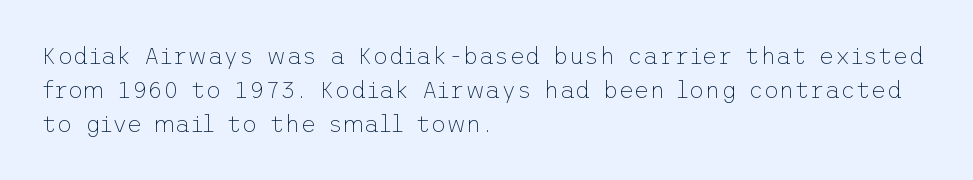
Q: Is the text bold? A: No.
Q: Is the text italic (slanted)? A: No, it is upright.
Q: Is the text underlined? A: No.
Q: How is the paragraph aligned? A: Left-aligned.
Q: Is the spacing between letters normal or unusually wide? A: Normal.
Q: Is the spacing between lines tight, normal or loose? A: Normal.
